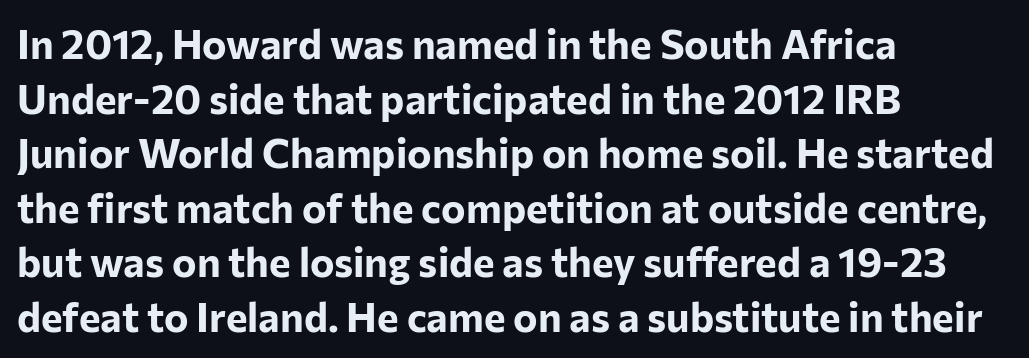
The image shows 41 px bold sans-serif type, upright; set left-aligned, normal line spacing (1.33x), normal letter spacing, not underlined; low stroke contrast and a medium x-height.
